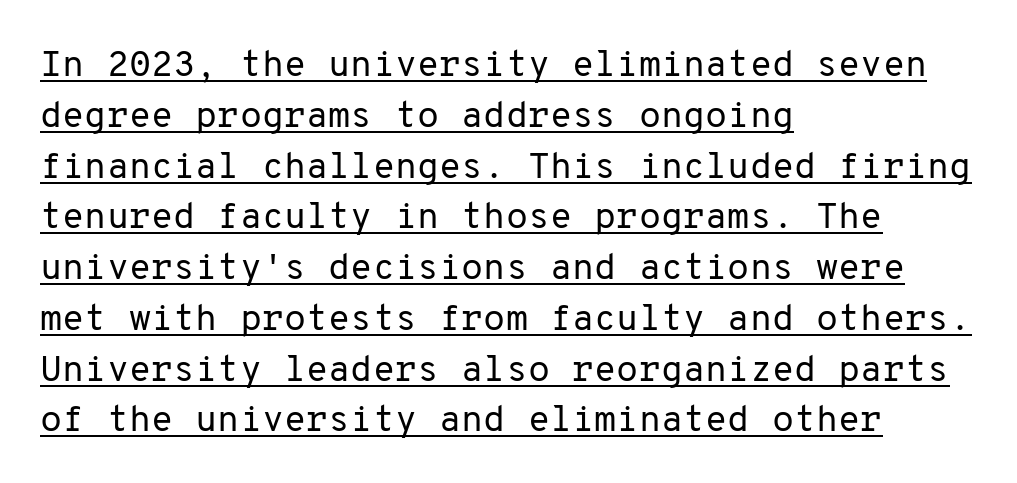
The image shows 36 px regular-weight sans-serif type, upright, monospaced; set left-aligned, normal line spacing (1.41x), normal letter spacing, underlined; low stroke contrast and a medium x-height.
